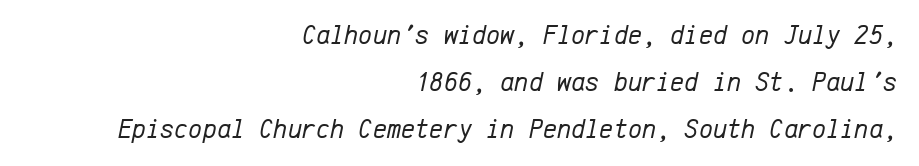
Vertical stems look standard width or narrower in stroke. Every character sits at an angle, as italics do. The glyphs are unaccompanied by any horizontal stroke below them. This sample is right-justified, so line beginnings fall wherever the words allow.
